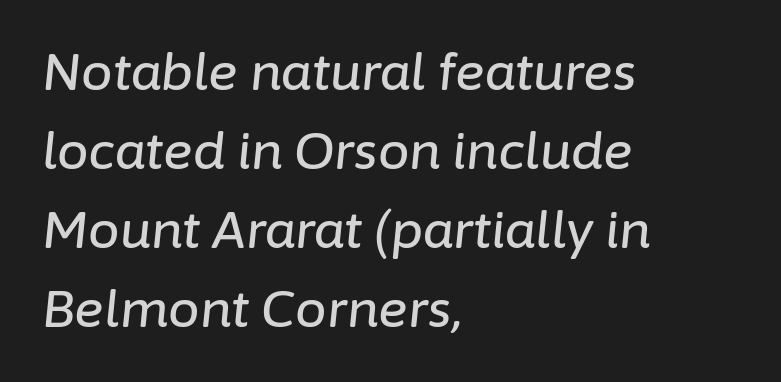
The letters advance in unequal steps, a hallmark of proportional type. Quick note: underline off. Looking at the ascenders, they clearly lean. Short and long lines alike share a common starting point at left. Does extra space separate the letters? No, they use regular spacing. Evenly set lines give the paragraph a standard silhouette.
